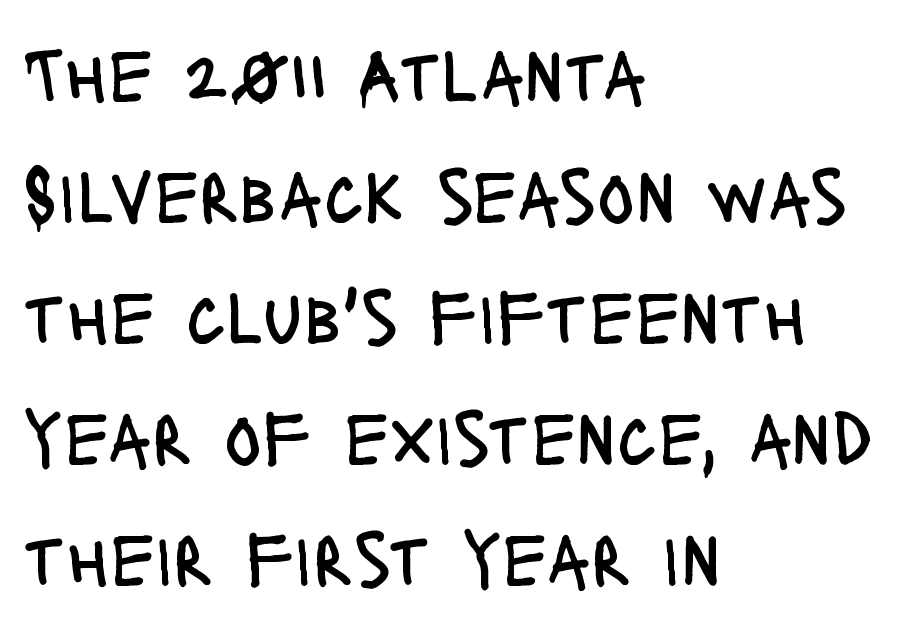
Q: Is the text bold? A: No.
Q: Is the text italic (slanted)? A: No, it is upright.
Q: Is the typeface a serif or a sans-serif typeface? A: Sans-serif.
Q: Is the text underlined? A: No.
Q: How is the paragraph aligned? A: Left-aligned.
Q: Is the spacing between letters normal or unusually wide? A: Normal.
Q: Is the spacing between lines tight, normal or loose? A: Normal.
Q: Width (condensed, normal, or wide)? A: Condensed.
Q: Stroke contrast? A: Low.
Q: x-height? A: Large.
Q: Monospaced? A: No.
